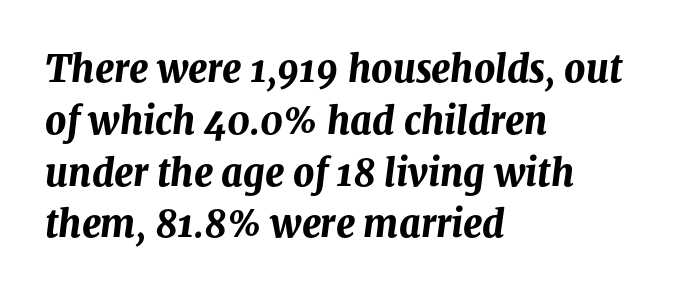
The line texture is even and compact thanks to regular tracking. Posture: slanted. The rows are spaced the way most documents space them. These lines are rendered in a variable-pitch font. Is the block centered? No — it sits flush against the left margin. Pretty heavy lettering here — definitely bold.
